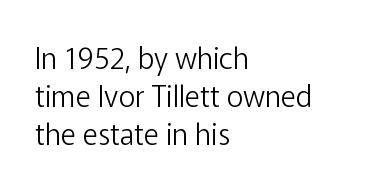
I'd call this a sans setting — the letters go barefoot. Which margin do the lines hug? The left one — the right edge is uneven. The space directly below the letters is spotless. Note the varied advance widths — an 'i' is clearly narrower than an 'm'.
